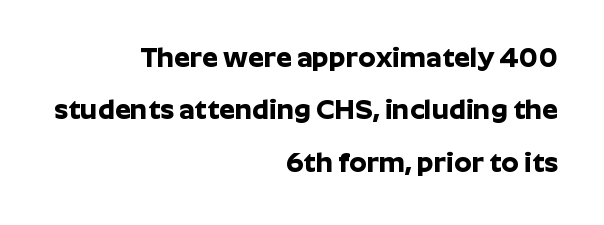
The letters advance in unequal steps, a hallmark of proportional type. The space beneath each line is pristine and unruled. Summary of weight: heavy, a full bold. Is there any slant? The stems are plumb. This sample is right-justified, so line beginnings fall wherever the words allow.
